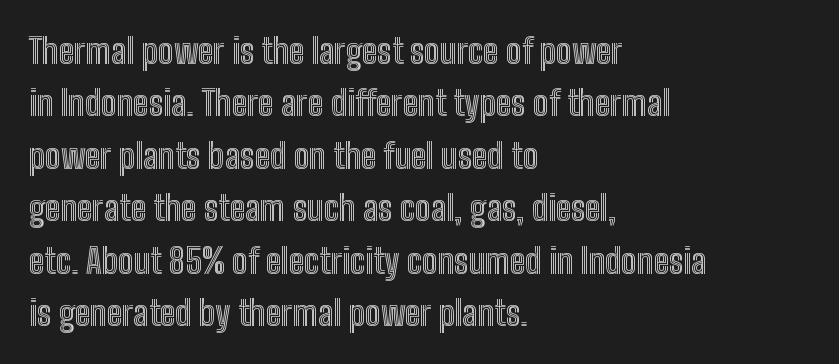
Just letters on the line, the space beneath them empty. Honestly, the row spacing looks completely unremarkable. Notice how the stems are strictly vertical — no italics here. The lines are quadded left. Tracking here is standard; glyphs follow each other at the usual distance.
